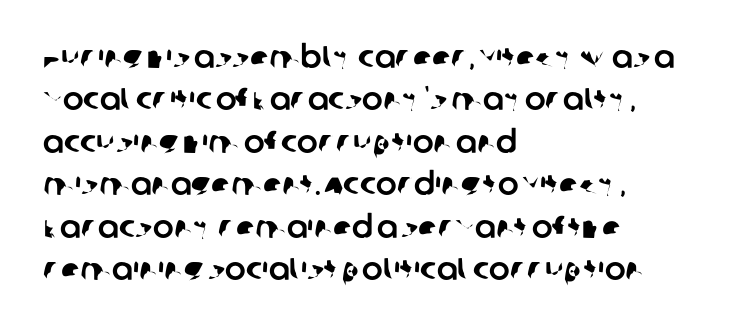
{"serif": "no", "width": "normal", "stroke_contrast": "low", "x_height": "large", "monospaced": "no", "underline": "no", "align": "left", "line_spacing": "normal", "line_spacing_ratio": 1.37, "letter_spacing": "normal", "letter_spacing_em": 0.0, "glyph_px": 31}
